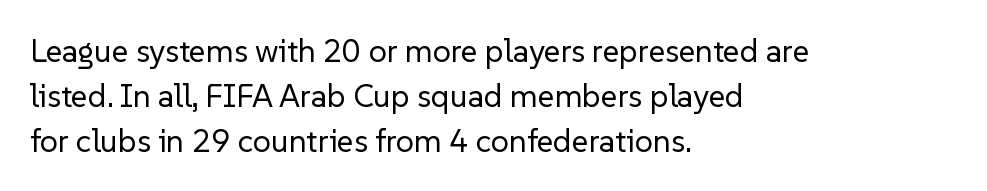
The image shows 32 px regular-weight sans-serif type, upright; set left-aligned, normal line spacing (1.4x), normal letter spacing, not underlined; low stroke contrast and a medium x-height.
